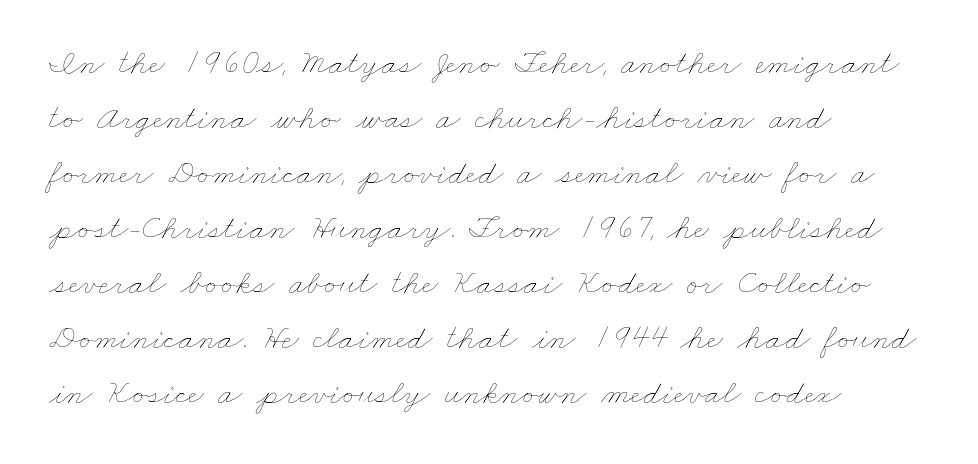
Successive baselines arrive at the customary interval. The letterforms sit shoulder to shoulder at normal distance. Check under the words: just untouched page. A student would call this left alignment; a typographer would say flush left, rag right. Looks like regular typesetting: each glyph gets only the width it needs. These glyphs show unthickened strokes, regular width or finer.
